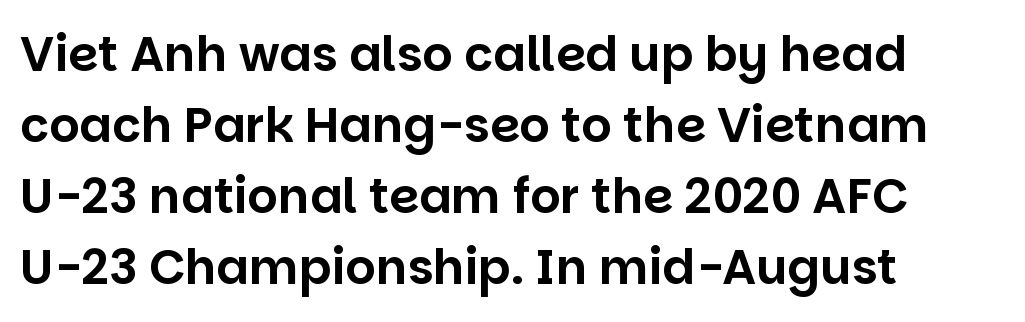
Q: Is the text italic (slanted)? A: No, it is upright.
Q: Is the typeface a serif or a sans-serif typeface? A: Sans-serif.
Q: Is the text underlined? A: No.
Q: How is the paragraph aligned? A: Left-aligned.
Q: Is the spacing between letters normal or unusually wide? A: Normal.
Q: Is the spacing between lines tight, normal or loose? A: Normal.
Q: Width (condensed, normal, or wide)? A: Normal.
Q: Stroke contrast? A: Low.
Q: x-height? A: Large.
Q: Monospaced? A: No.
